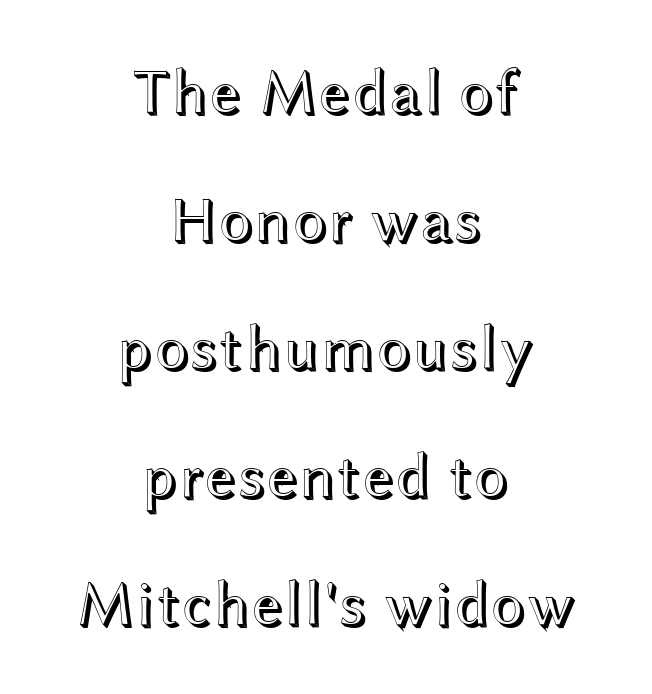
The compositor balanced each line on the midline. The designer dialed line spacing up above the default. The letters advance in unequal steps, a hallmark of proportional type. Default kerning and tracking; the words read as compact shapes. Posture: vertical.
